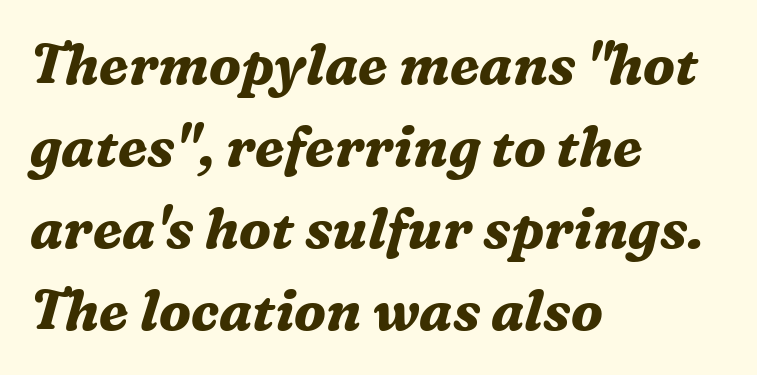
{"serif": "yes", "italic": "yes", "lean": "right", "slant_degrees": 16, "bold": "yes", "weight": "bold", "width": "normal", "stroke_contrast": "medium", "x_height": "medium", "monospaced": "no", "underline": "no", "align": "left", "line_spacing": "normal", "line_spacing_ratio": 1.49, "letter_spacing": "normal", "letter_spacing_em": 0.0, "glyph_px": 55}
